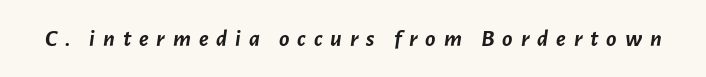
Q: Is the text bold? A: Yes.
Q: Is the text italic (slanted)? A: Yes, it leans right by about 7 degrees.
Q: Is the text underlined? A: No.
Q: Is the spacing between letters normal or unusually wide? A: Unusually wide.
